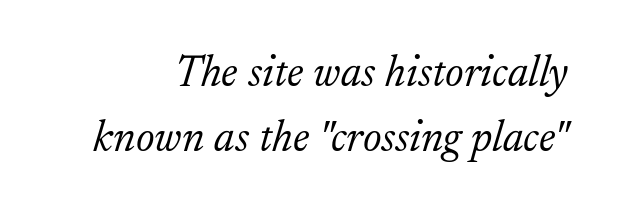
The image shows 44 px light serif type, italic (leaning right); set normal line spacing (1.48x), normal letter spacing, not underlined; low stroke contrast and a small x-height.
